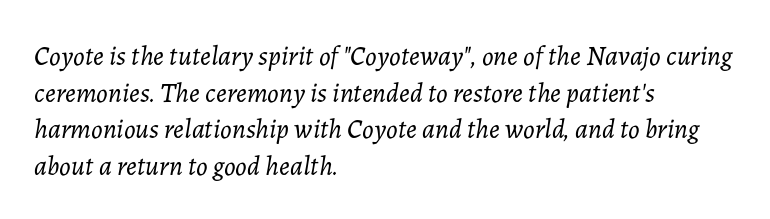
The image shows 27 px text type, italic (leaning right); set left-aligned, normal line spacing (1.36x), normal letter spacing, not underlined.
